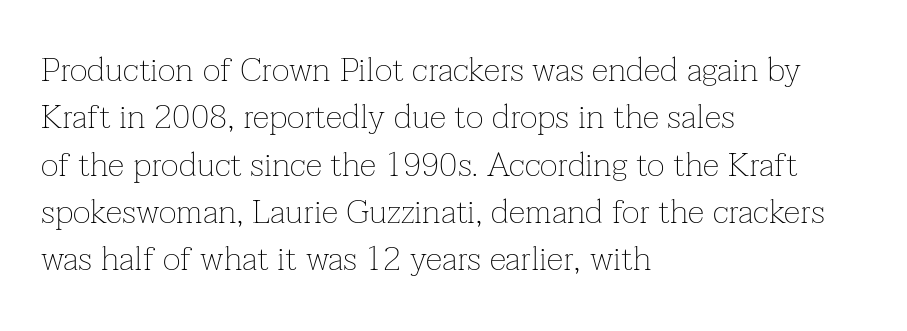
{"serif": "yes", "italic": "no", "bold": "no", "weight": "thin", "width": "normal", "stroke_contrast": "low", "x_height": "medium", "monospaced": "no", "underline": "no", "align": "left", "line_spacing": "normal", "line_spacing_ratio": 1.39, "letter_spacing": "normal", "letter_spacing_em": 0.0, "glyph_px": 34}
